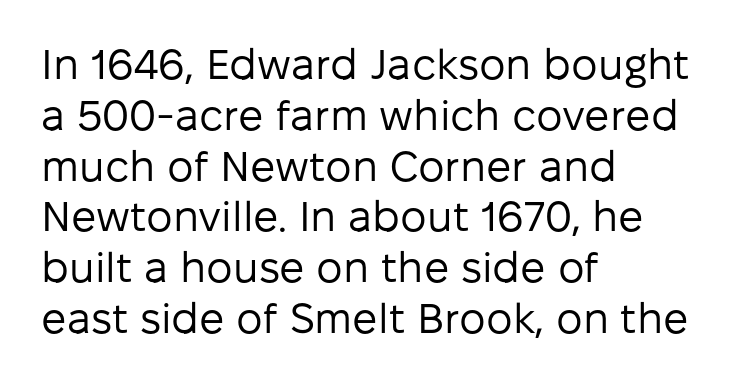
Q: Is the text bold? A: No.
Q: Is the text italic (slanted)? A: No, it is upright.
Q: Is the typeface a serif or a sans-serif typeface? A: Sans-serif.
Q: Is the text underlined? A: No.
Q: How is the paragraph aligned? A: Left-aligned.
Q: Is the spacing between letters normal or unusually wide? A: Normal.
Q: Width (condensed, normal, or wide)? A: Normal.
Q: Stroke contrast? A: Low.
Q: x-height? A: Medium.
Q: Monospaced? A: No.
